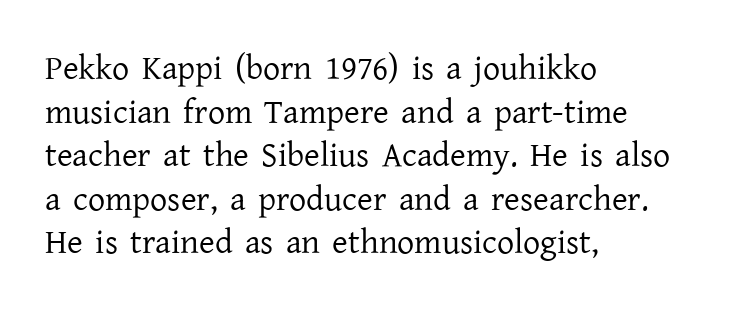
{"serif": "yes", "italic": "no", "bold": "no", "weight": "regular", "width": "normal", "stroke_contrast": "low", "x_height": "medium", "monospaced": "no", "underline": "no", "align": "left", "line_spacing": "normal", "line_spacing_ratio": 1.28, "letter_spacing": "normal", "letter_spacing_em": 0.0, "glyph_px": 34}
